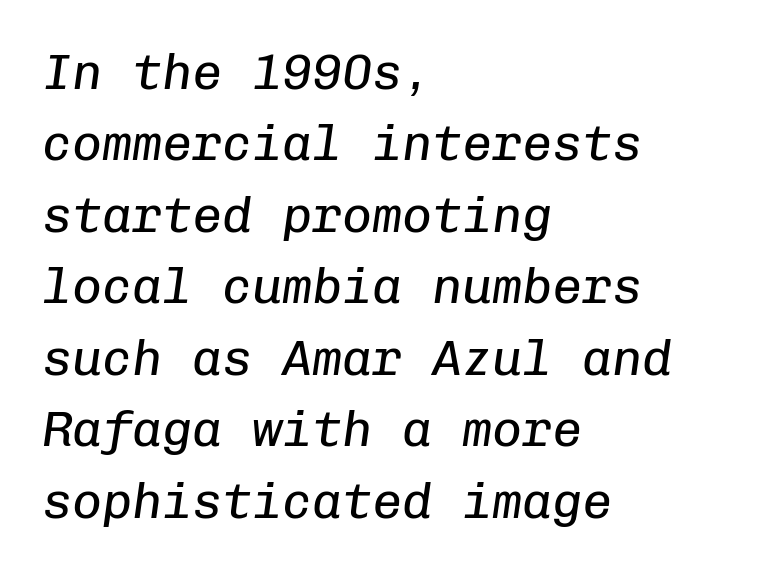
{"italic": "yes", "lean": "right", "slant_degrees": 8, "bold": "no", "weight": "regular", "width": "normal", "stroke_contrast": "low", "x_height": "medium", "monospaced": "yes", "underline": "no", "align": "left", "line_spacing": "normal", "line_spacing_ratio": 1.43, "letter_spacing": "normal", "letter_spacing_em": 0.0, "glyph_px": 50}
